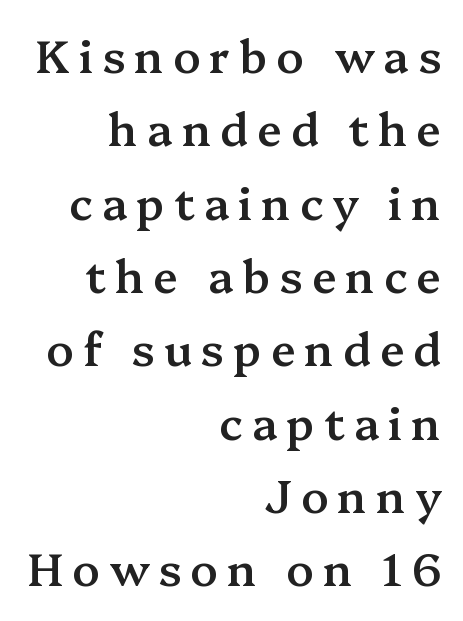
Q: Is the text bold? A: Semi-bold.
Q: Is the text italic (slanted)? A: No, it is upright.
Q: Is the typeface a serif or a sans-serif typeface? A: Serif.
Q: Is the text underlined? A: No.
Q: How is the paragraph aligned? A: Right-aligned.
Q: Is the spacing between letters normal or unusually wide? A: Unusually wide.
Q: Is the spacing between lines tight, normal or loose? A: Normal.
Q: Width (condensed, normal, or wide)? A: Normal.
Q: Stroke contrast? A: Medium.
Q: x-height? A: Medium.
Q: Monospaced? A: No.
